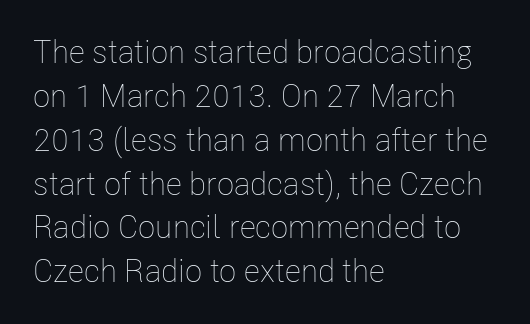
Q: Is the text bold? A: No.
Q: Is the text italic (slanted)? A: No, it is upright.
Q: Is the text underlined? A: No.
Q: How is the paragraph aligned? A: Left-aligned.
Q: Is the spacing between letters normal or unusually wide? A: Normal.
Q: Is the spacing between lines tight, normal or loose? A: Normal.
Q: Width (condensed, normal, or wide)? A: Condensed.
Q: Stroke contrast? A: Low.
Q: x-height? A: Medium.
Q: Monospaced? A: No.
